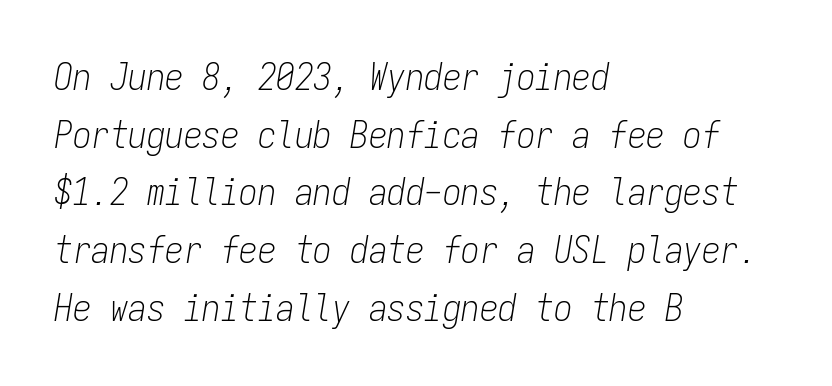
{"italic": "yes", "lean": "right", "slant_degrees": 9, "bold": "no", "weight": "light", "width": "condensed", "stroke_contrast": "low", "x_height": "medium", "monospaced": "yes", "underline": "no", "align": "left", "line_spacing": "normal", "line_spacing_ratio": 1.56, "letter_spacing": "normal", "letter_spacing_em": 0.0, "glyph_px": 37}
